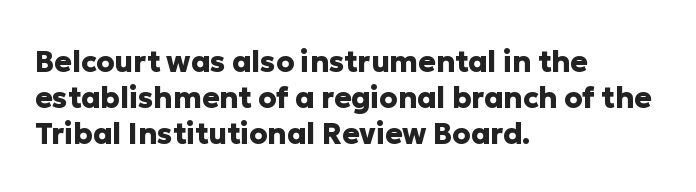
Q: Is the text bold? A: Yes.
Q: Is the text italic (slanted)? A: No, it is upright.
Q: Is the typeface a serif or a sans-serif typeface? A: Sans-serif.
Q: Is the text underlined? A: No.
Q: How is the paragraph aligned? A: Left-aligned.
Q: Is the spacing between letters normal or unusually wide? A: Normal.
Q: Is the spacing between lines tight, normal or loose? A: Normal.
Q: Width (condensed, normal, or wide)? A: Normal.
Q: Stroke contrast? A: Low.
Q: x-height? A: Medium.
Q: Monospaced? A: No.
